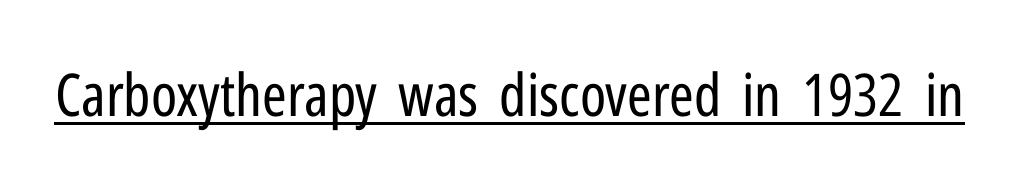
The image shows 59 px regular-weight, condensed sans-serif type, upright; set normal letter spacing, underlined; low stroke contrast and a medium x-height.
